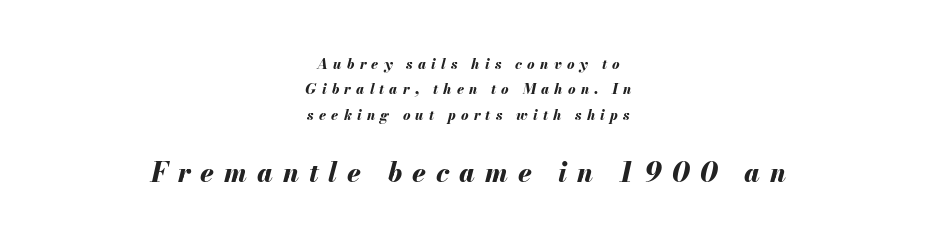
The image shows 27 px bold type, italic (leaning right); set centered, line spacing 1.81x, unusually wide letter spacing (+0.37 em), not underlined; the second (bottom) block is 1.93x larger.
